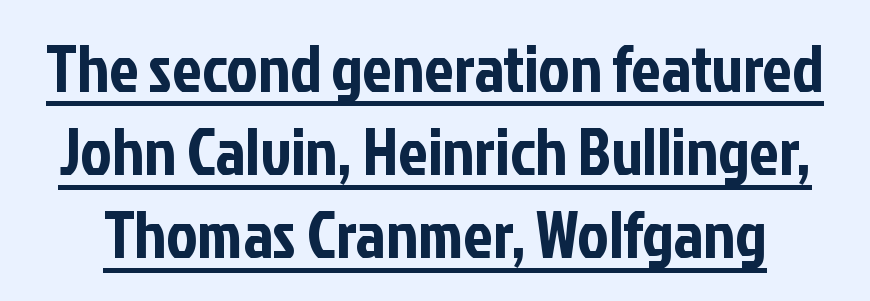
A typesetter would call this leading conventional body-copy spacing. The letters carry no serifs — their stems end cleanly without finishing strokes. Spacing between characters is what you'd get straight out of the box. Varying glyph widths throughout — classic text-font behaviour. Italic: no, the glyphs are upright roman. The words here are underlined.
